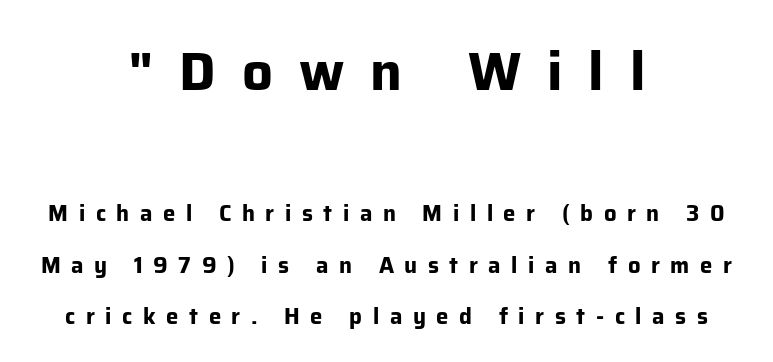
The image shows 54 px bold sans-serif type, upright; set centered, loose line spacing (2.32x), unusually wide letter spacing (+0.48 em), not underlined; the first (top) block is 2.45x larger; low stroke contrast and a medium x-height.
